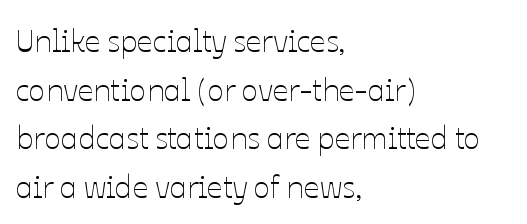
{"italic": "no", "bold": "no", "weight": "thin", "width": "normal", "stroke_contrast": "low", "x_height": "medium", "monospaced": "no", "underline": "no", "align": "left", "line_spacing": "normal", "line_spacing_ratio": 1.57, "letter_spacing": "normal", "letter_spacing_em": 0.0, "glyph_px": 31}
